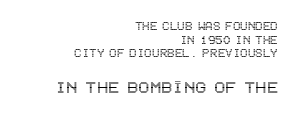
Q: Is the text italic (slanted)? A: No, it is upright.
Q: Is the text underlined? A: No.
Q: How is the paragraph aligned? A: Right-aligned.
Q: Is the spacing between letters normal or unusually wide? A: Normal.
Q: Is the spacing between lines tight, normal or loose? A: Tight.
Q: Which block of text is set in a larger size, the first (top) or the second (bottom)? A: The second (bottom) one.
